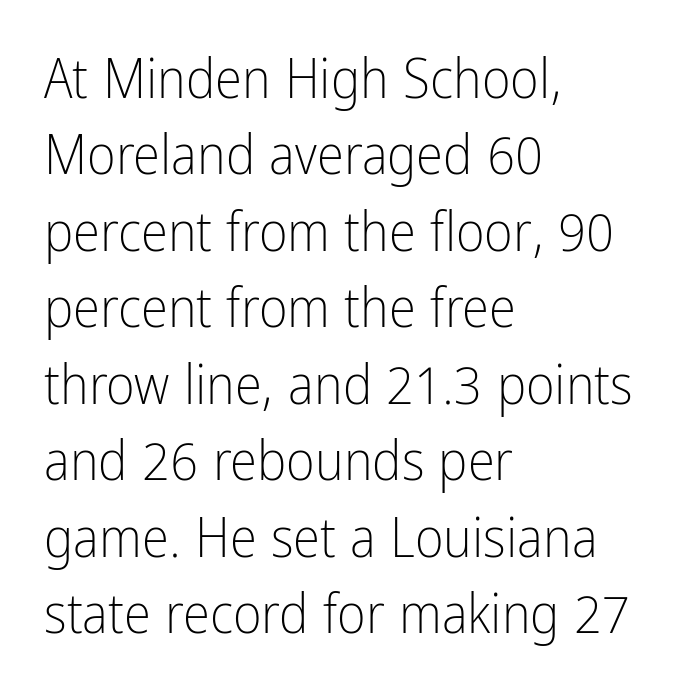
Q: Is the text bold? A: No.
Q: Is the text italic (slanted)? A: No, it is upright.
Q: Is the typeface a serif or a sans-serif typeface? A: Sans-serif.
Q: Is the text underlined? A: No.
Q: How is the paragraph aligned? A: Left-aligned.
Q: Is the spacing between letters normal or unusually wide? A: Normal.
Q: Is the spacing between lines tight, normal or loose? A: Normal.
Q: Width (condensed, normal, or wide)? A: Condensed.
Q: Stroke contrast? A: Low.
Q: x-height? A: Medium.
Q: Monospaced? A: No.
